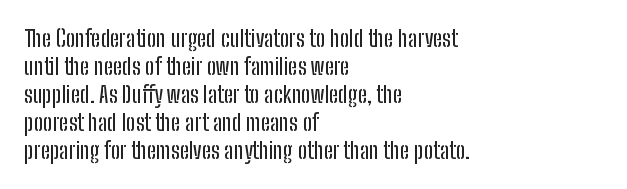
The image shows 23 px text type, upright; set left-aligned, line spacing 1.22x, normal letter spacing, not underlined.
